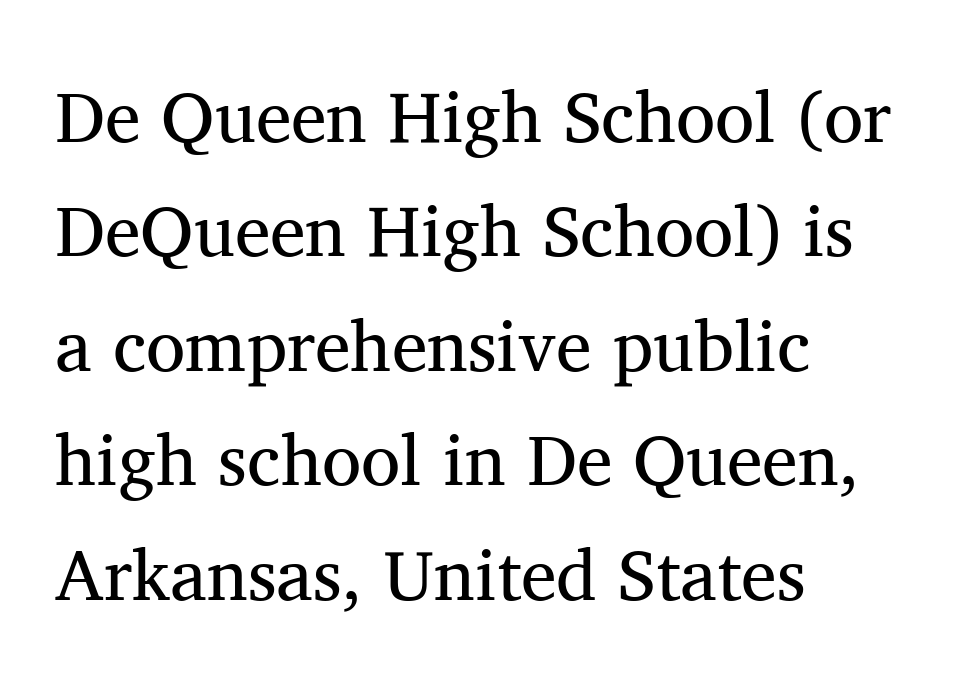
Q: Is the text bold? A: No.
Q: Is the text italic (slanted)? A: No, it is upright.
Q: Is the typeface a serif or a sans-serif typeface? A: Serif.
Q: Is the text underlined? A: No.
Q: How is the paragraph aligned? A: Left-aligned.
Q: Is the spacing between letters normal or unusually wide? A: Normal.
Q: Is the spacing between lines tight, normal or loose? A: Normal.
Q: Width (condensed, normal, or wide)? A: Normal.
Q: Stroke contrast? A: Medium.
Q: x-height? A: Medium.
Q: Monospaced? A: No.
